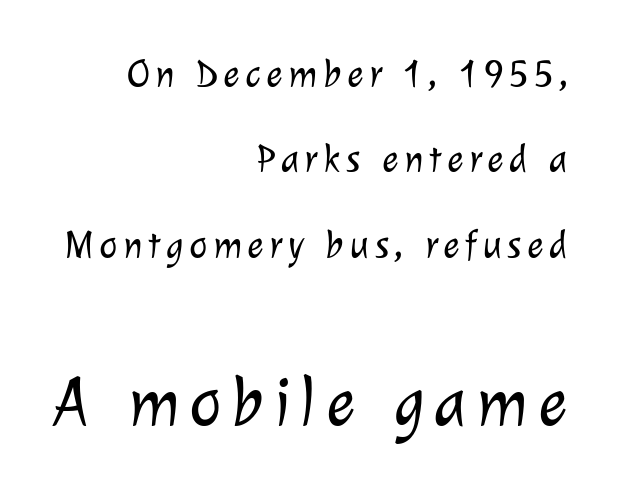
{"serif": "no", "bold": "no", "weight": "light", "width": "normal", "stroke_contrast": "low", "x_height": "medium", "monospaced": "no", "underline": "no", "align": "right", "line_spacing": "loose", "line_spacing_ratio": 2.19, "larger_block": "second", "size_ratio": 1.77, "glyph_px": 69}
